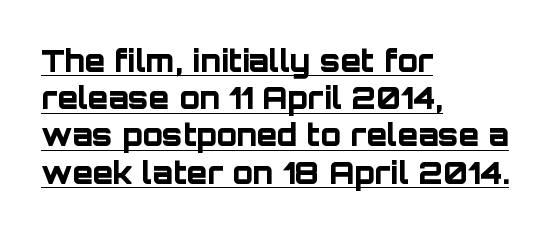
{"serif": "no", "italic": "no", "bold": "yes", "weight": "bold", "width": "normal", "stroke_contrast": "low", "x_height": "large", "monospaced": "no", "underline": "yes", "align": "left", "line_spacing_ratio": 1.24, "letter_spacing": "normal", "letter_spacing_em": 0.0, "glyph_px": 30}
